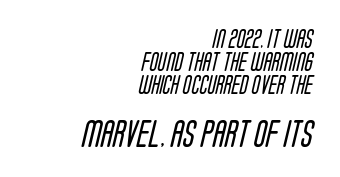
Q: Is the text bold? A: No.
Q: Is the typeface a serif or a sans-serif typeface? A: Sans-serif.
Q: Is the text underlined? A: No.
Q: How is the paragraph aligned? A: Right-aligned.
Q: Is the spacing between letters normal or unusually wide? A: Normal.
Q: Which block of text is set in a larger size, the first (top) or the second (bottom)? A: The second (bottom) one.
Q: Width (condensed, normal, or wide)? A: Condensed.
Q: Stroke contrast? A: Low.
Q: x-height? A: Large.
Q: Monospaced? A: No.
